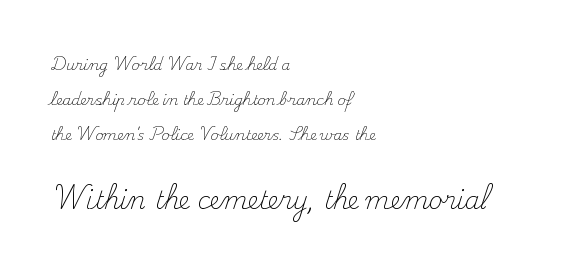
Q: Is the text bold? A: No.
Q: Is the text italic (slanted)? A: Yes.
Q: Is the text underlined? A: No.
Q: How is the paragraph aligned? A: Left-aligned.
Q: Is the spacing between letters normal or unusually wide? A: Normal.
Q: Is the spacing between lines tight, normal or loose? A: Loose.
Q: Which block of text is set in a larger size, the first (top) or the second (bottom)? A: The second (bottom) one.
